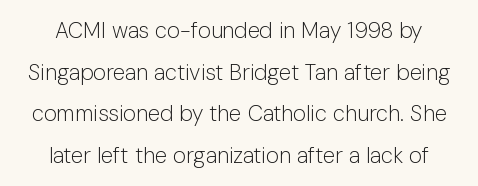
Counters stay open thanks to moderate or lighter strokes. Glance below the letters and you will spot only blank space. Tracking value appears to be zero — textbook default spacing. This is the regular roman posture of the typeface.
